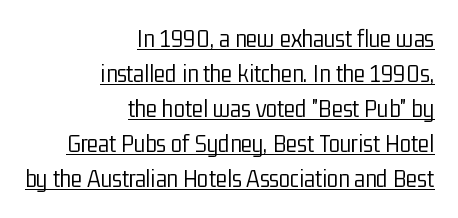
{"italic": "no", "bold": "no", "underline": "yes", "align": "right", "line_spacing": "normal", "line_spacing_ratio": 1.35, "letter_spacing": "normal", "letter_spacing_em": 0.0, "glyph_px": 26}
